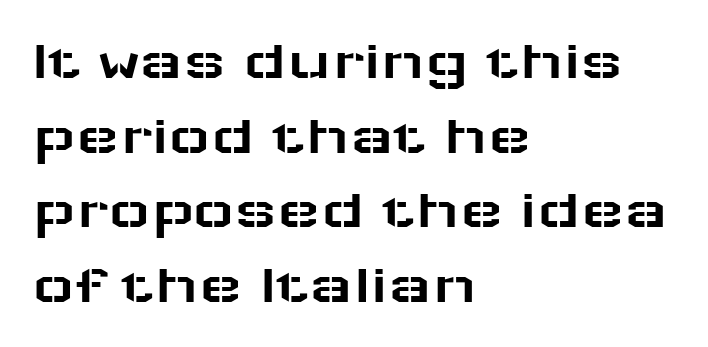
Q: Is the text italic (slanted)? A: No, it is upright.
Q: Is the typeface a serif or a sans-serif typeface? A: Sans-serif.
Q: Is the text underlined? A: No.
Q: How is the paragraph aligned? A: Left-aligned.
Q: Is the spacing between letters normal or unusually wide? A: Normal.
Q: Is the spacing between lines tight, normal or loose? A: Normal.
Q: Width (condensed, normal, or wide)? A: Wide.
Q: Stroke contrast? A: Low.
Q: x-height? A: Medium.
Q: Monospaced? A: No.
